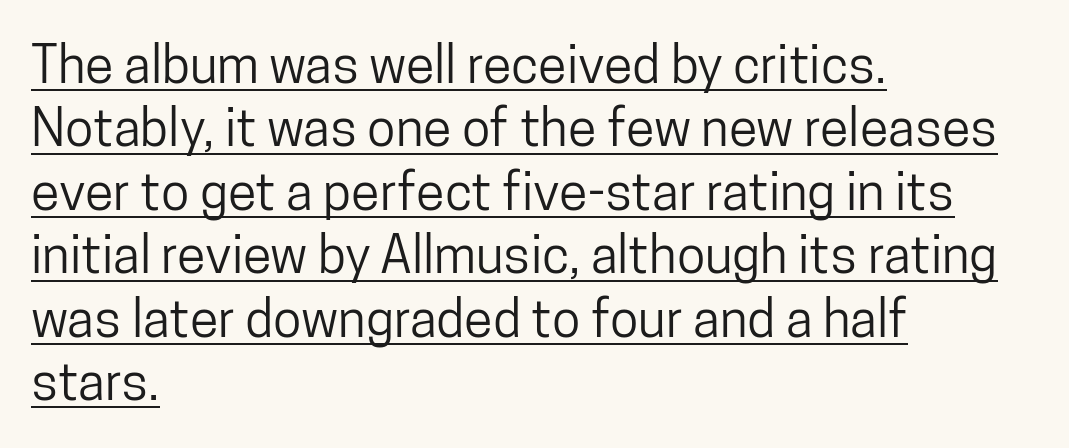
Q: Is the text italic (slanted)? A: No, it is upright.
Q: Is the typeface a serif or a sans-serif typeface? A: Sans-serif.
Q: Is the text underlined? A: Yes.
Q: How is the paragraph aligned? A: Left-aligned.
Q: Is the spacing between letters normal or unusually wide? A: Normal.
Q: Width (condensed, normal, or wide)? A: Condensed.
Q: Stroke contrast? A: Low.
Q: x-height? A: Medium.
Q: Monospaced? A: No.
